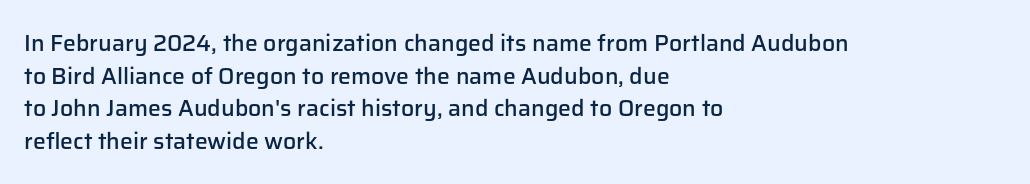
{"italic": "no", "bold": "semi", "underline": "no", "align": "left", "line_spacing": "normal", "line_spacing_ratio": 1.42, "letter_spacing": "normal", "letter_spacing_em": 0.0, "glyph_px": 23}
